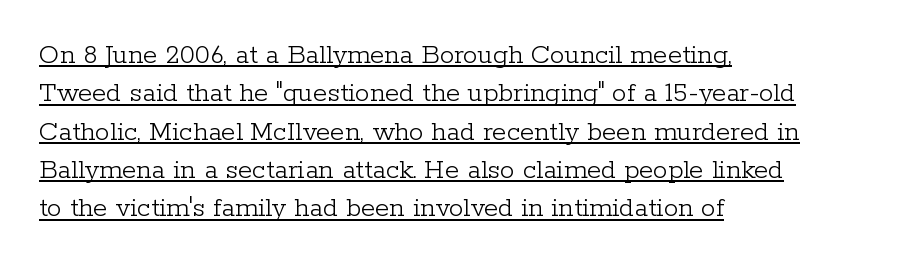
{"serif": "yes", "italic": "no", "bold": "no", "weight": "light", "width": "normal", "stroke_contrast": "low", "x_height": "medium", "monospaced": "no", "underline": "yes", "align": "left", "line_spacing": "normal", "line_spacing_ratio": 1.32, "letter_spacing": "normal", "letter_spacing_em": 0.0, "glyph_px": 29}
